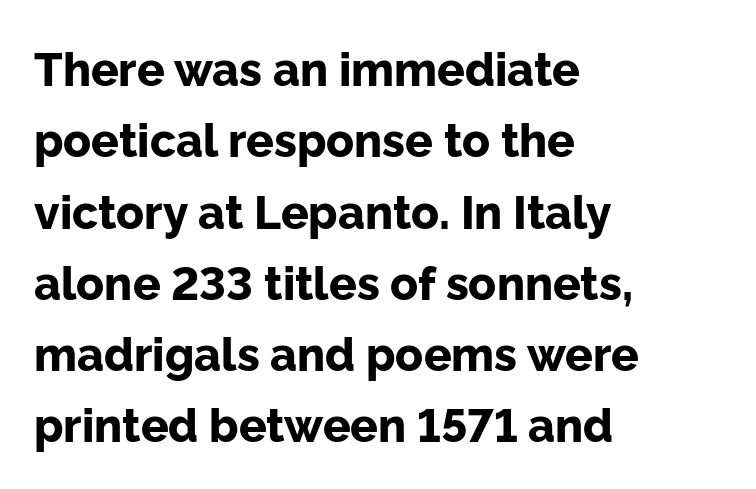
{"serif": "no", "italic": "no", "bold": "yes", "weight": "bold", "width": "normal", "stroke_contrast": "low", "x_height": "medium", "monospaced": "no", "underline": "no", "align": "left", "line_spacing": "normal", "line_spacing_ratio": 1.55, "letter_spacing": "normal", "letter_spacing_em": 0.0, "glyph_px": 46}
